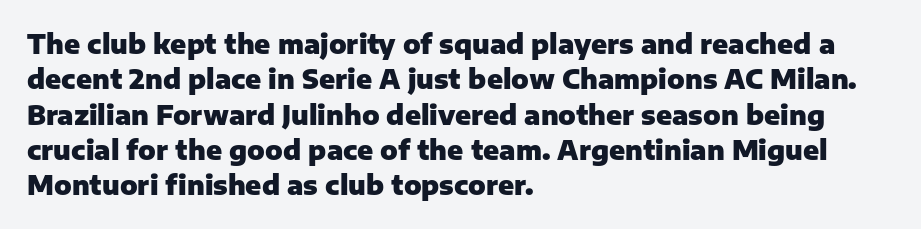
Normally led — the rows are evenly, conventionally spaced. A roman cut, with each character standing at attention. The gaps between neighbouring characters are ordinary and unremarkable. The words here are not underlined. Left-aligned paragraph, ragged on the right. The typesetting leans heavy: a genuine bold.
